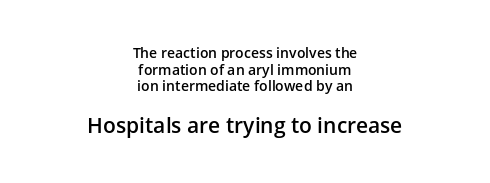
A student would call this center alignment; a typographer would say set centered. The face used here is a semibold: visibly heavier than regular, lighter than bold. Vertical strokes here are truly vertical. Visually, the bottom section dominates because its glyphs are scaled up.
